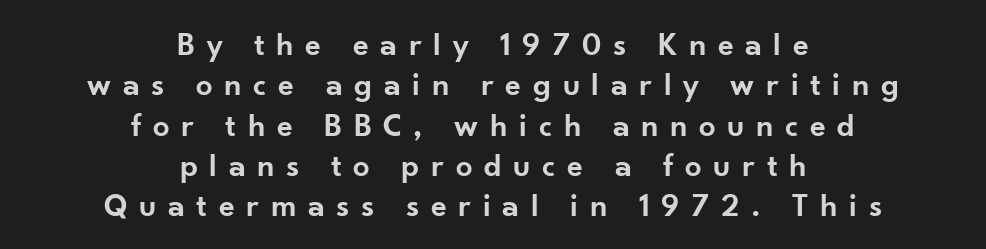
Q: Is the text bold? A: Semi-bold.
Q: Is the text italic (slanted)? A: No, it is upright.
Q: Is the typeface a serif or a sans-serif typeface? A: Sans-serif.
Q: Is the text underlined? A: No.
Q: How is the paragraph aligned? A: Centered.
Q: Is the spacing between letters normal or unusually wide? A: Unusually wide.
Q: Width (condensed, normal, or wide)? A: Normal.
Q: Stroke contrast? A: Low.
Q: x-height? A: Small.
Q: Monospaced? A: No.
